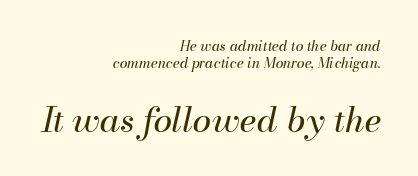
The image shows 34 px regular-weight type, italic (leaning right); set right-aligned, line spacing 1.2x, normal letter spacing, not underlined; the second (bottom) block is 2.43x larger; medium stroke contrast and a small x-height.
